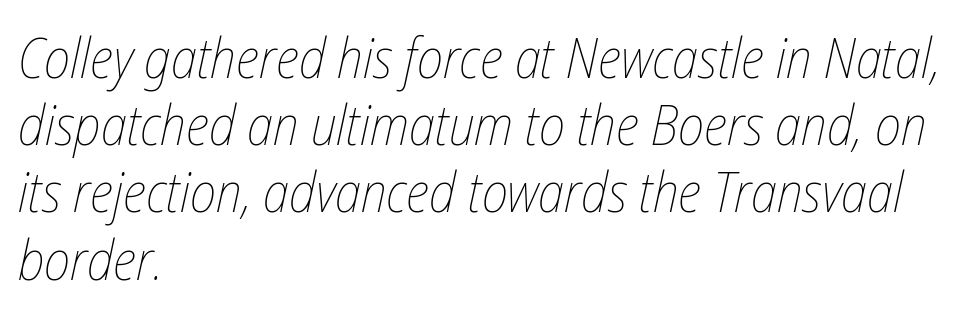
The gap between lines stays unmarked. No extra tracking has been applied to these lines. Compared with a typical body face, this is equally light or lighter still. An italicized treatment has been applied to the whole sample. Line starts are locked; line ends wander.
